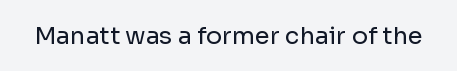
Q: Is the text bold? A: No.
Q: Is the text italic (slanted)? A: No, it is upright.
Q: Is the text underlined? A: No.
Q: Is the spacing between letters normal or unusually wide? A: Normal.
